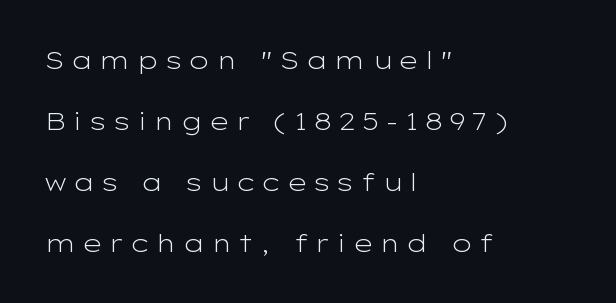
{"italic": "no", "bold": "no", "underline": "no", "align": "left", "line_spacing": "loose", "line_spacing_ratio": 2.44, "letter_spacing": "wide", "letter_spacing_em": 0.22, "glyph_px": 25}
